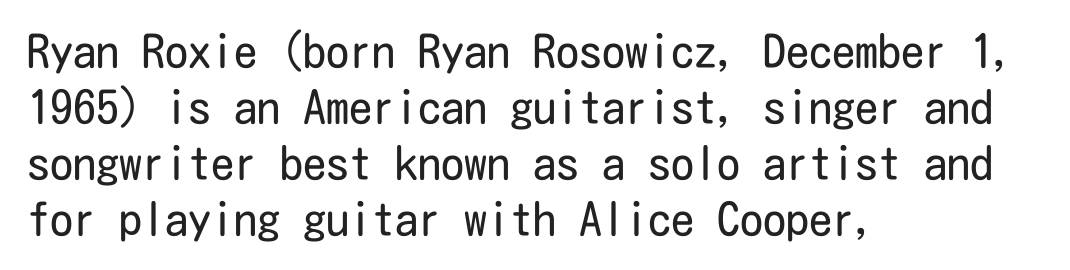
Line beginnings align vertically; line endings do not. Stroke thickness stays within the range of a standard reading face or lighter. Is the letter spacing exaggerated? No — it looks like the ordinary default. The designer went with a sans here, leaving each stem footless. Designer's note — italics off, roman on.
